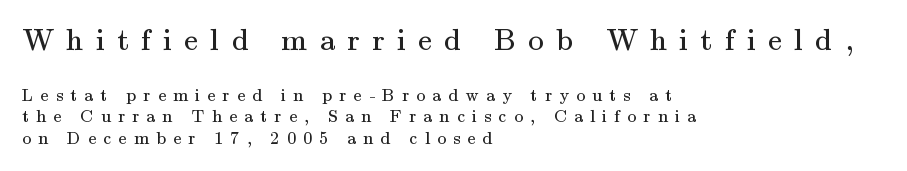
The gaps between neighbouring characters are conspicuously large. The earlier block is typeset at a bigger size than the later block. The font is comparable to plain body text, perhaps lighter. Descenders are the only things crossing below the line.
